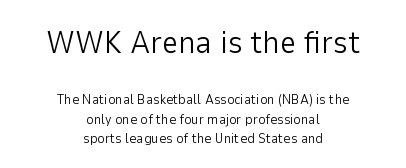
The image shows 32 px light sans-serif type, upright; set centered, normal line spacing (1.37x), normal letter spacing, not underlined; the first (top) block is 2.29x larger; low stroke contrast and a medium x-height.
